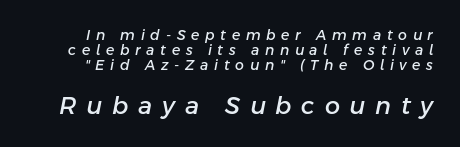
Q: Is the text italic (slanted)? A: Yes, it leans right by about 11 degrees.
Q: Is the text underlined? A: No.
Q: Is the spacing between letters normal or unusually wide? A: Unusually wide.
Q: Is the spacing between lines tight, normal or loose? A: Tight.
Q: Which block of text is set in a larger size, the first (top) or the second (bottom)? A: The second (bottom) one.
